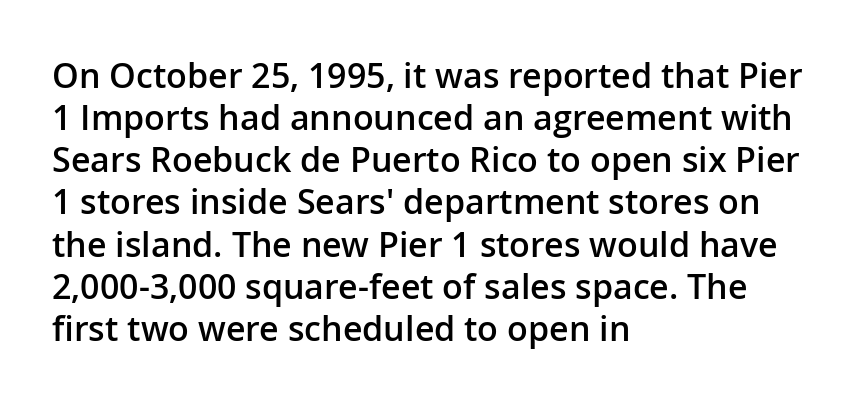
Q: Is the text bold? A: Semi-bold.
Q: Is the text italic (slanted)? A: No, it is upright.
Q: Is the typeface a serif or a sans-serif typeface? A: Sans-serif.
Q: Is the text underlined? A: No.
Q: How is the paragraph aligned? A: Left-aligned.
Q: Is the spacing between letters normal or unusually wide? A: Normal.
Q: Width (condensed, normal, or wide)? A: Normal.
Q: Stroke contrast? A: Low.
Q: x-height? A: Medium.
Q: Monospaced? A: No.
